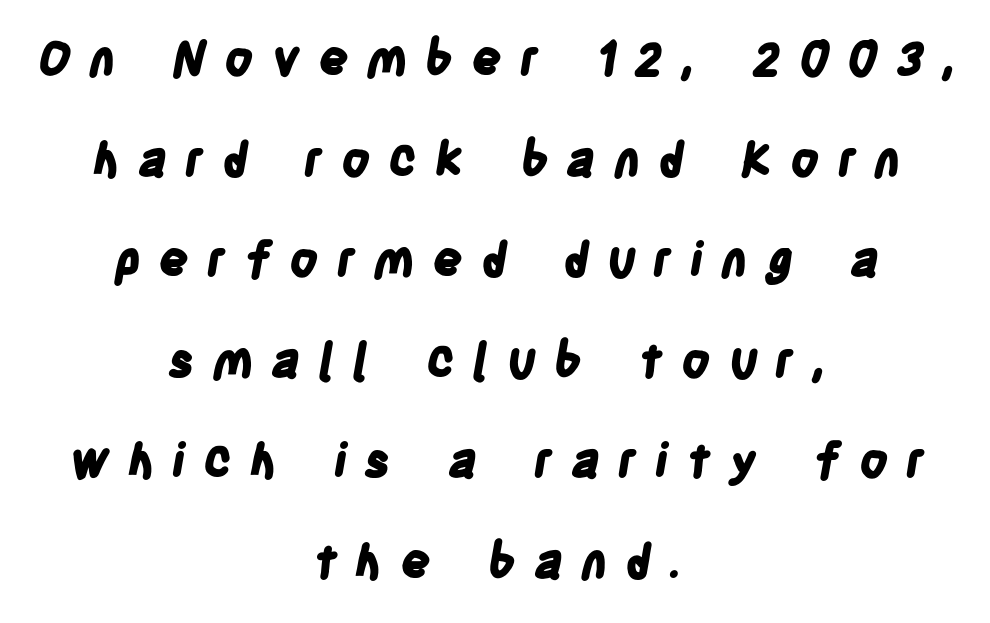
{"serif": "no", "bold": "yes", "weight": "bold", "width": "condensed", "stroke_contrast": "low", "x_height": "large", "monospaced": "no", "underline": "no", "align": "center", "line_spacing": "loose", "line_spacing_ratio": 2.14, "letter_spacing": "wide", "letter_spacing_em": 0.38, "glyph_px": 47}
